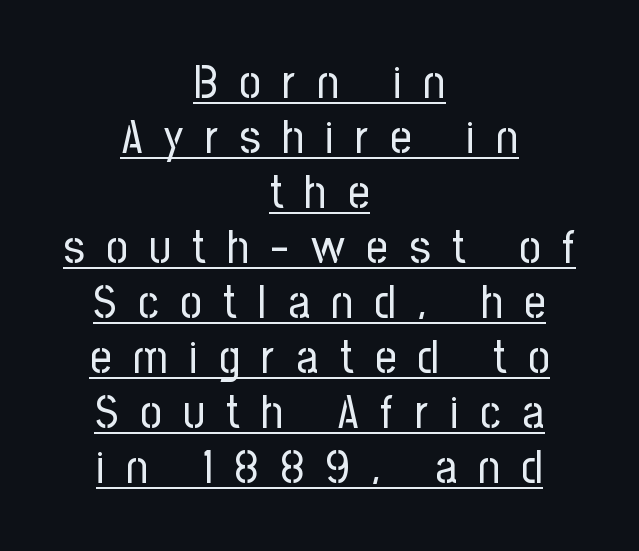
{"serif": "no", "italic": "no", "bold": "no", "weight": "regular", "width": "condensed", "stroke_contrast": "low", "x_height": "medium", "monospaced": "no", "underline": "yes", "align": "center", "line_spacing_ratio": 1.17, "letter_spacing": "wide", "letter_spacing_em": 0.46, "glyph_px": 47}
